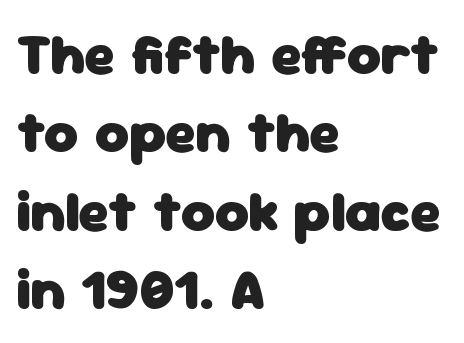
{"serif": "no", "italic": "no", "bold": "yes", "weight": "heavy", "width": "normal", "stroke_contrast": "low", "x_height": "medium", "monospaced": "no", "underline": "no", "align": "left", "line_spacing": "normal", "line_spacing_ratio": 1.35, "letter_spacing": "normal", "letter_spacing_em": 0.0, "glyph_px": 58}
